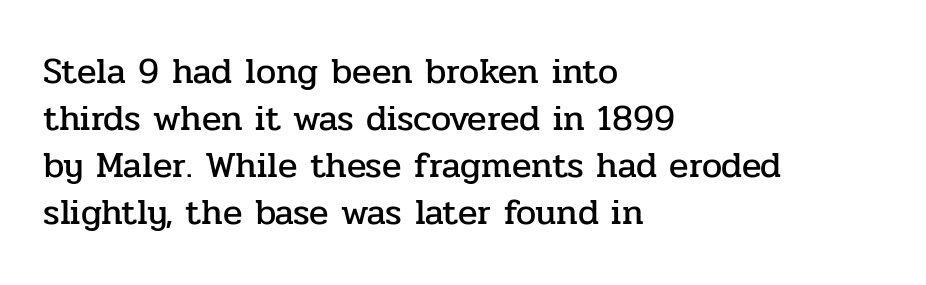
{"serif": "yes", "italic": "no", "width": "normal", "stroke_contrast": "low", "x_height": "medium", "monospaced": "no", "underline": "no", "align": "left", "line_spacing": "normal", "line_spacing_ratio": 1.31, "letter_spacing": "normal", "letter_spacing_em": 0.0, "glyph_px": 36}
